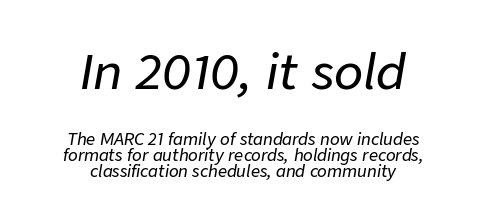
The passage shown leans; its letterforms are oblique. Spacing verdict: proportional, widths tailored to each character. The foot of each line stays bare and open. The line-height multiplier appears low, near solid setting. If you folded the block vertically in half, each line would mirror itself in length.
